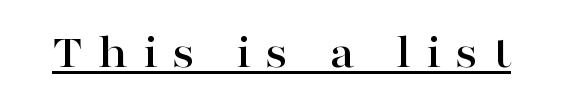
The rendered words wear a rule along their underside. Every stem runs plumb, perpendicular to the baseline. Letterform terminals end in serifs throughout the passage. Look at the tracking — it's clearly loosened, letters drifting apart. The rendering uses natural spacing where letterforms have individual widths.
